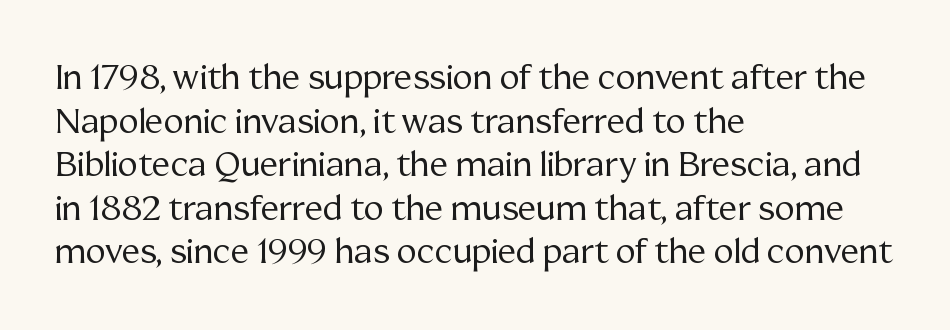
{"serif": "yes", "italic": "no", "bold": "no", "weight": "regular", "width": "normal", "stroke_contrast": "medium", "x_height": "medium", "monospaced": "no", "underline": "no", "align": "left", "line_spacing": "normal", "line_spacing_ratio": 1.28, "letter_spacing": "normal", "letter_spacing_em": 0.0, "glyph_px": 34}
